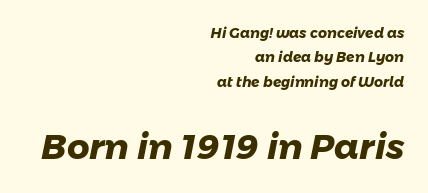
In terms of weight, the rendering is a true, heavy bold. Unmarked baselines from the first word to the last. Tracking here is standard; glyphs follow each other at the usual distance. If you drew a ruler down the right edge, every line would touch it. Is this a fixed-width face? No — the glyphs have proportional, varying widths.
